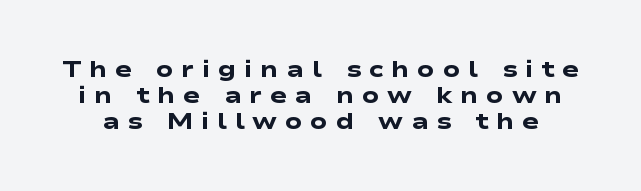
The sample has been set heavy, in full bold. Any mark beneath the type? The region is blank. Summary of vertical rhythm: compact, with narrow interline spacing. What stands out about the letter spacing? Its width — letters are far apart.
